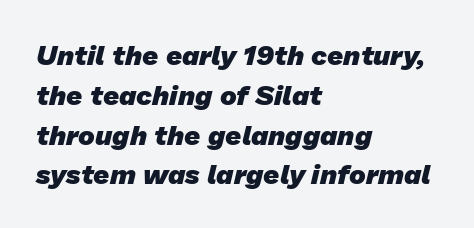
Q: Is the text bold? A: Yes.
Q: Is the typeface a serif or a sans-serif typeface? A: Sans-serif.
Q: Is the text underlined? A: No.
Q: How is the paragraph aligned? A: Left-aligned.
Q: Is the spacing between letters normal or unusually wide? A: Normal.
Q: Is the spacing between lines tight, normal or loose? A: Normal.
Q: Width (condensed, normal, or wide)? A: Normal.
Q: Stroke contrast? A: Low.
Q: x-height? A: Medium.
Q: Monospaced? A: No.
